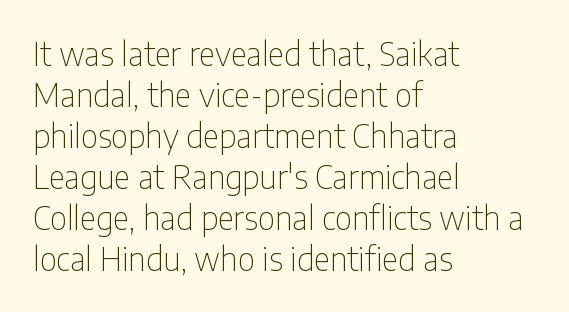
{"serif": "no", "italic": "no", "bold": "no", "weight": "thin", "width": "condensed", "stroke_contrast": "low", "x_height": "medium", "monospaced": "no", "underline": "no", "align": "left", "line_spacing": "normal", "line_spacing_ratio": 1.28, "letter_spacing": "normal", "letter_spacing_em": 0.0, "glyph_px": 32}
